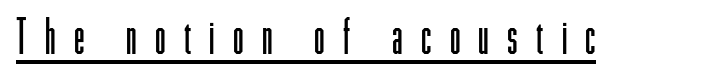
Tracking value appears strongly positive — letters spread wide. The text was rendered using a sans face with plain stroke endings. Quick note: not italic, upright. Underline: present. Note the varied advance widths — an 'i' is clearly narrower than an 'm'.
